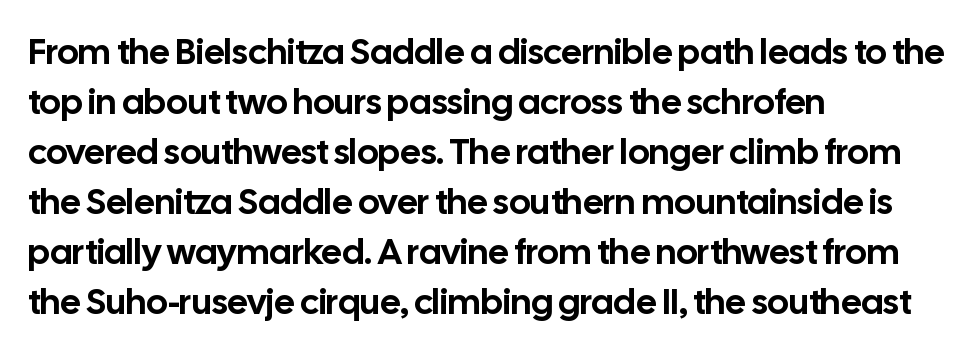
Q: Is the text italic (slanted)? A: No, it is upright.
Q: Is the typeface a serif or a sans-serif typeface? A: Sans-serif.
Q: Is the text underlined? A: No.
Q: How is the paragraph aligned? A: Left-aligned.
Q: Is the spacing between letters normal or unusually wide? A: Normal.
Q: Is the spacing between lines tight, normal or loose? A: Normal.
Q: Width (condensed, normal, or wide)? A: Normal.
Q: Stroke contrast? A: Low.
Q: x-height? A: Medium.
Q: Monospaced? A: No.
